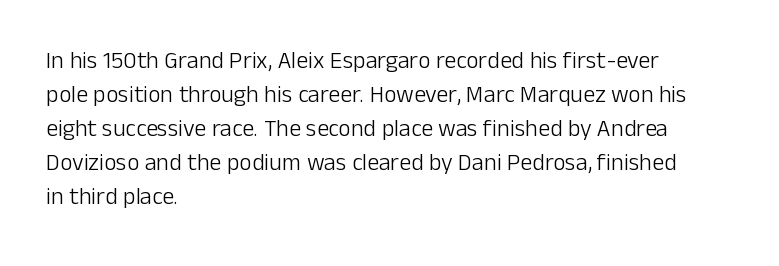
The image shows 24 px text type, upright; set left-aligned, normal line spacing (1.42x), normal letter spacing, not underlined.
